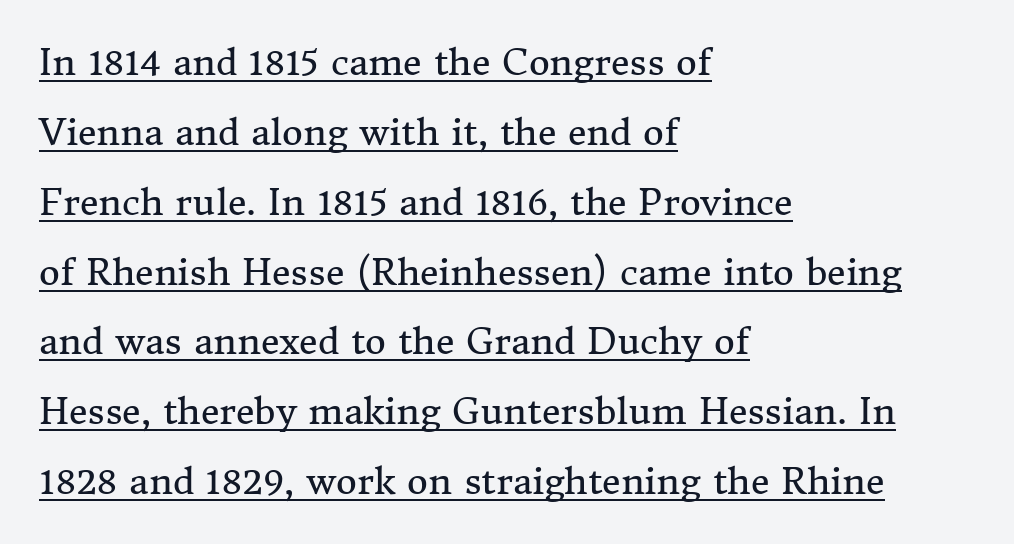
Q: Is the text bold? A: No.
Q: Is the text italic (slanted)? A: No, it is upright.
Q: Is the typeface a serif or a sans-serif typeface? A: Serif.
Q: Is the text underlined? A: Yes.
Q: How is the paragraph aligned? A: Left-aligned.
Q: Is the spacing between letters normal or unusually wide? A: Normal.
Q: Is the spacing between lines tight, normal or loose? A: Loose.
Q: Width (condensed, normal, or wide)? A: Normal.
Q: Stroke contrast? A: Medium.
Q: x-height? A: Medium.
Q: Monospaced? A: No.
